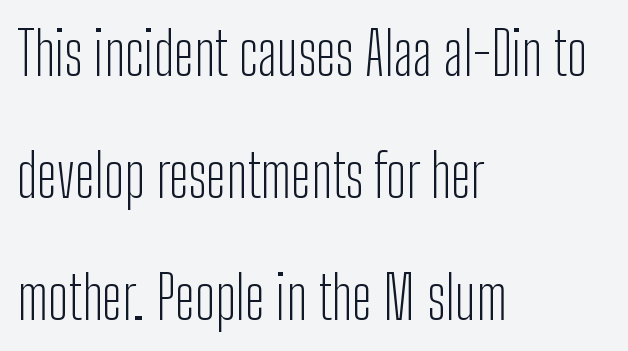
{"serif": "no", "italic": "no", "bold": "no", "weight": "light", "width": "condensed", "stroke_contrast": "low", "x_height": "medium", "monospaced": "no", "underline": "no", "align": "left", "line_spacing": "loose", "line_spacing_ratio": 2.07, "letter_spacing": "normal", "letter_spacing_em": 0.0, "glyph_px": 59}
